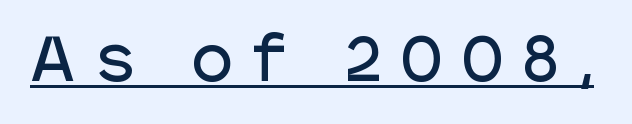
{"serif": "no", "italic": "no", "width": "normal", "stroke_contrast": "low", "x_height": "large", "monospaced": "no", "underline": "yes", "letter_spacing": "wide", "letter_spacing_em": 0.32, "glyph_px": 63}
